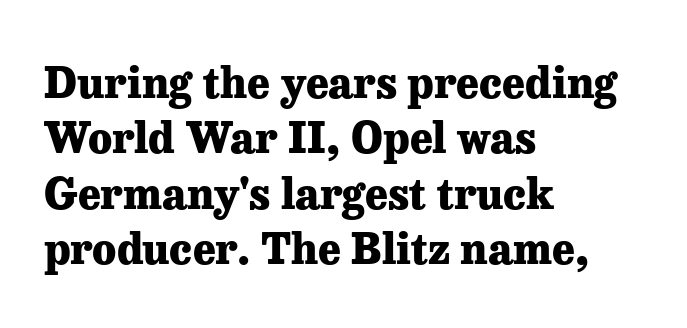
The image shows 43 px heavy serif type, upright; set left-aligned, normal line spacing (1.29x), normal letter spacing, not underlined; low stroke contrast and a medium x-height.
